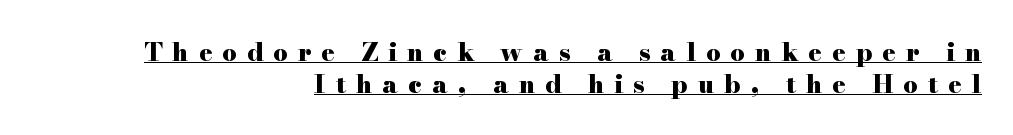
Q: Is the text bold? A: Yes.
Q: Is the text italic (slanted)? A: No, it is upright.
Q: Is the text underlined? A: Yes.
Q: How is the paragraph aligned? A: Right-aligned.
Q: Is the spacing between letters normal or unusually wide? A: Unusually wide.
Q: Is the spacing between lines tight, normal or loose? A: Normal.
